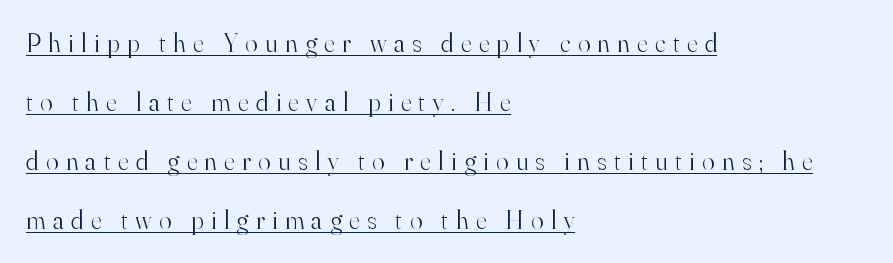
The letters stand straight up with perfectly vertical stems. In terms of letterspacing, this is a distinctly airy, spread setting. On a weight scale, this lands at 450 or below. The passage shown is underscored from start to finish. The text block is weighted toward the left margin, trailing off unevenly rightward.
